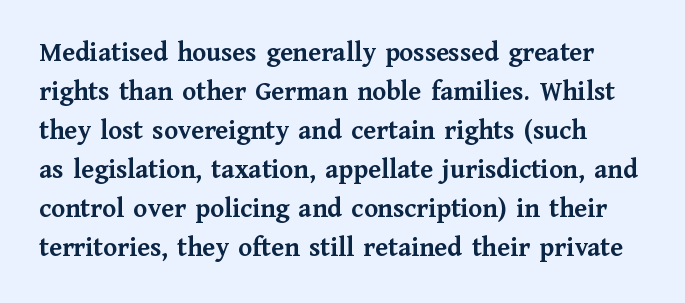
Plain, unruled lines of type. In terms of leading, this rendering sits right in the middle. Does the weight exceed regular? Yes, all the way to bold. If you drew a line through each stem, it would be perfectly vertical.
